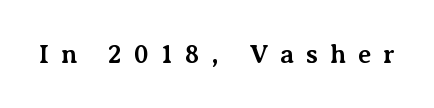
The image shows 26 px bold type, upright; set unusually wide letter spacing (+0.46 em), not underlined.
